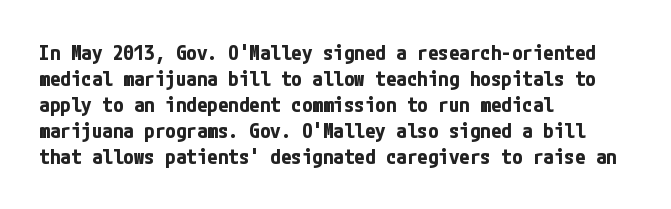
The image shows 21 px bold type, upright; set left-aligned, line spacing 1.24x, normal letter spacing, not underlined.
